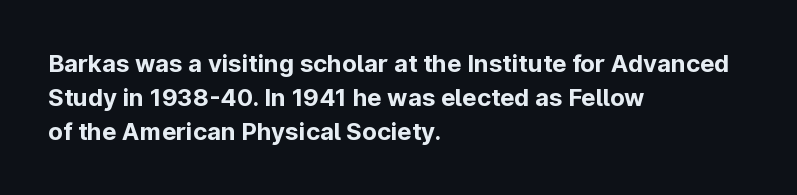
The passage shown stacks its lines at a standard gap. These lines keep a tight, regular rhythm from letter to letter. Descenders hang freely into open space. The sample has been set heavy, in full bold. Leftover space on each line is placed entirely after the last word. Nope, not italic — everything's standing straight.
